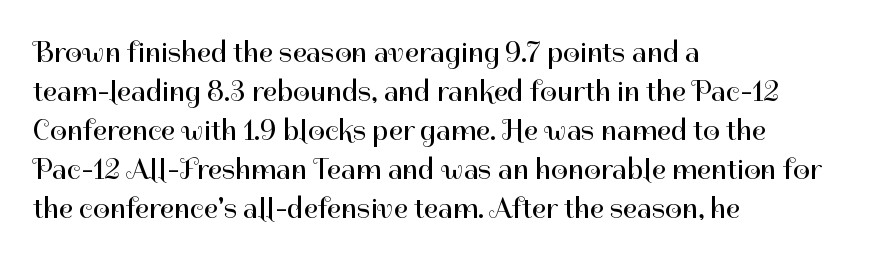
{"serif": "no", "italic": "no", "bold": "no", "weight": "regular", "width": "normal", "stroke_contrast": "high", "x_height": "medium", "monospaced": "no", "underline": "no", "align": "left", "line_spacing": "normal", "line_spacing_ratio": 1.3, "letter_spacing": "normal", "letter_spacing_em": 0.0, "glyph_px": 30}
